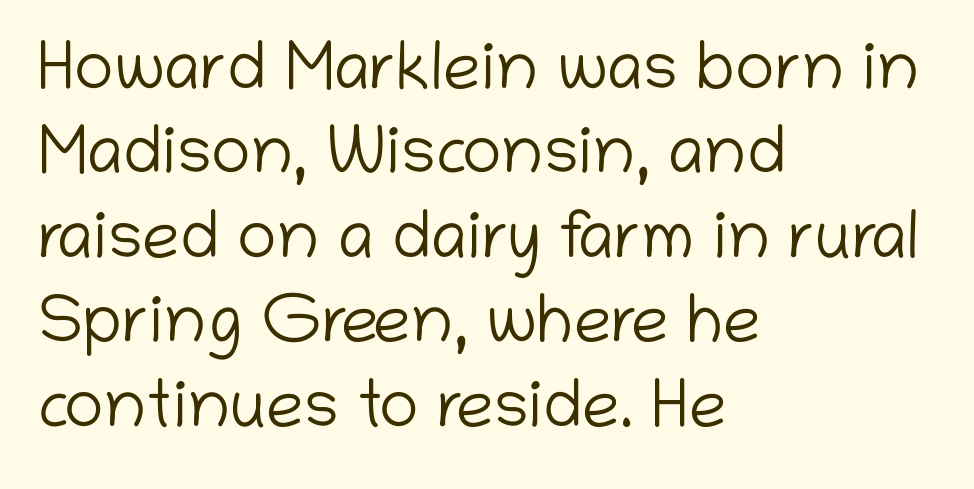
Q: Is the text bold? A: No.
Q: Is the text italic (slanted)? A: No, it is upright.
Q: Is the typeface a serif or a sans-serif typeface? A: Sans-serif.
Q: Is the text underlined? A: No.
Q: How is the paragraph aligned? A: Left-aligned.
Q: Is the spacing between letters normal or unusually wide? A: Normal.
Q: Is the spacing between lines tight, normal or loose? A: Normal.
Q: Width (condensed, normal, or wide)? A: Normal.
Q: Stroke contrast? A: Low.
Q: x-height? A: Medium.
Q: Monospaced? A: No.
